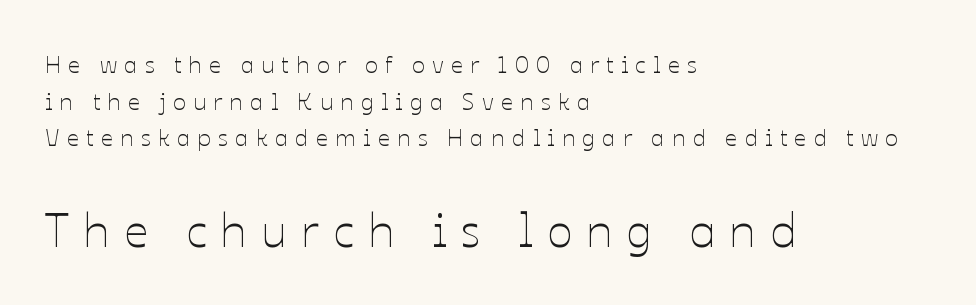
Q: Is the text bold? A: No.
Q: Is the text italic (slanted)? A: No, it is upright.
Q: Is the text underlined? A: No.
Q: How is the paragraph aligned? A: Left-aligned.
Q: Is the spacing between letters normal or unusually wide? A: Unusually wide.
Q: Is the spacing between lines tight, normal or loose? A: Normal.
Q: Which block of text is set in a larger size, the first (top) or the second (bottom)? A: The second (bottom) one.
Q: Width (condensed, normal, or wide)? A: Normal.
Q: Stroke contrast? A: Low.
Q: x-height? A: Medium.
Q: Monospaced? A: No.
